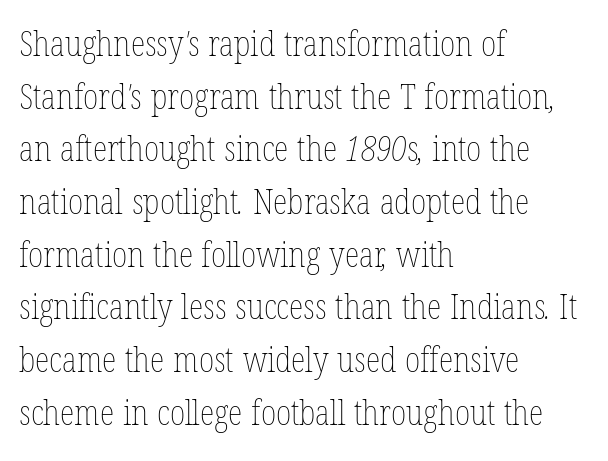
Q: Is the text bold? A: No.
Q: Is the text underlined? A: No.
Q: How is the paragraph aligned? A: Left-aligned.
Q: Is the spacing between letters normal or unusually wide? A: Normal.
Q: Is the spacing between lines tight, normal or loose? A: Normal.
Q: Width (condensed, normal, or wide)? A: Condensed.
Q: Stroke contrast? A: Low.
Q: x-height? A: Medium.
Q: Monospaced? A: No.
